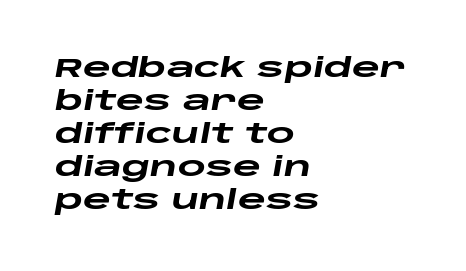
Q: Is the text bold? A: Yes.
Q: Is the text italic (slanted)? A: Yes, it leans right by about 10 degrees.
Q: Is the text underlined? A: No.
Q: How is the paragraph aligned? A: Left-aligned.
Q: Is the spacing between letters normal or unusually wide? A: Normal.
